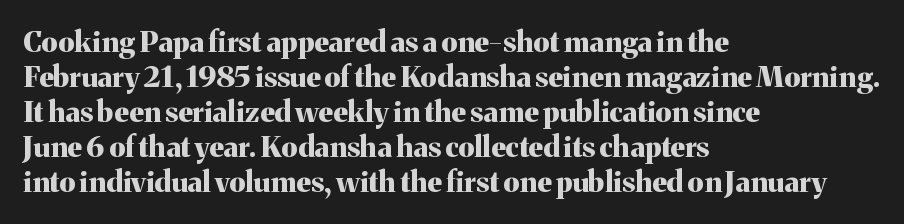
Does the type have serifs? Yes, each stem ends in a small foot. Caption: standard tracking, unaltered. Weight check: bold — yes, fully. The string is rendered with underlining switched off. The axis of the letterforms is exactly vertical.
